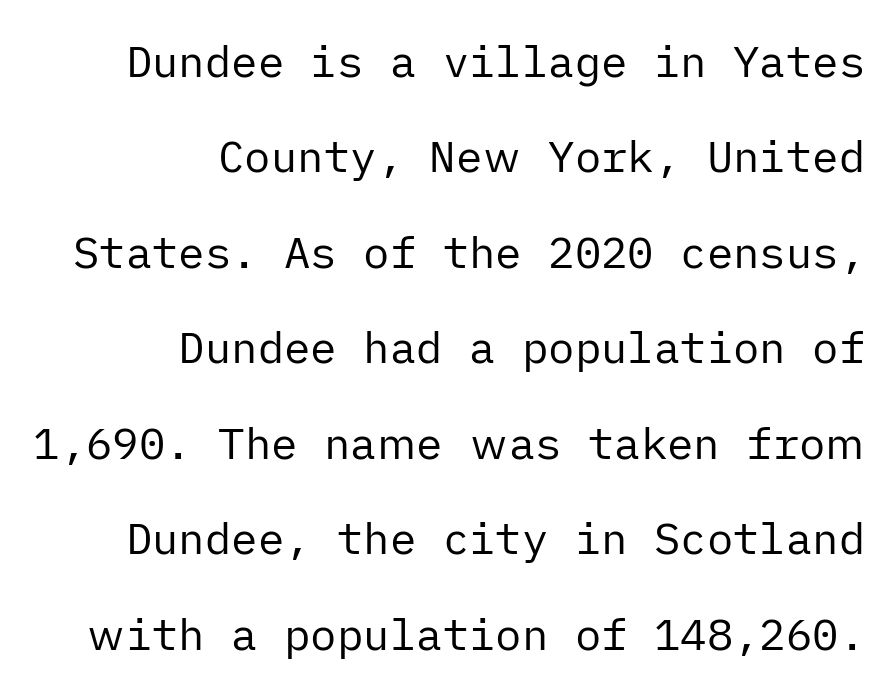
The image shows 44 px regular-weight sans-serif type, upright; set right-aligned, loose line spacing (2.17x), normal letter spacing, not underlined; low stroke contrast and a medium x-height.
